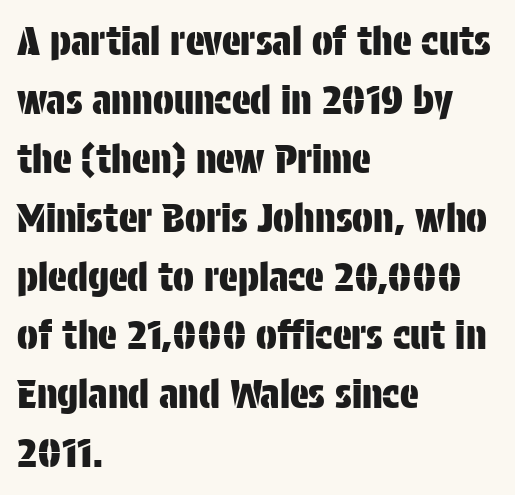
{"serif": "no", "italic": "no", "width": "condensed", "stroke_contrast": "low", "x_height": "large", "monospaced": "no", "underline": "no", "align": "left", "line_spacing": "normal", "line_spacing_ratio": 1.51, "letter_spacing": "normal", "letter_spacing_em": 0.0, "glyph_px": 39}
